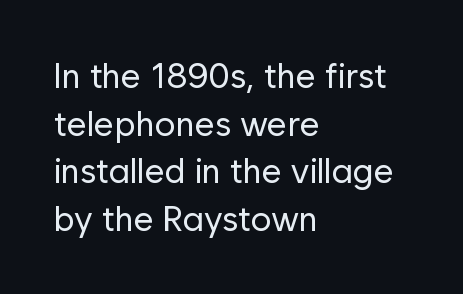
{"serif": "no", "italic": "no", "bold": "no", "weight": "regular", "width": "normal", "stroke_contrast": "low", "x_height": "medium", "monospaced": "no", "underline": "no", "align": "left", "line_spacing": "normal", "line_spacing_ratio": 1.36, "letter_spacing": "normal", "letter_spacing_em": 0.0, "glyph_px": 35}
